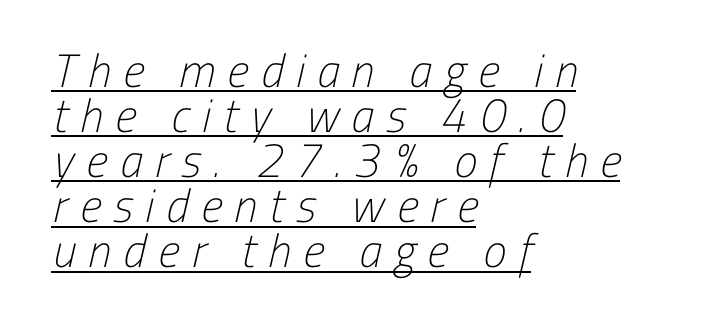
The image shows 47 px light, condensed sans-serif type; set left-aligned, tight line spacing (0.96x), unusually wide letter spacing (+0.26 em), underlined; low stroke contrast and a medium x-height.
